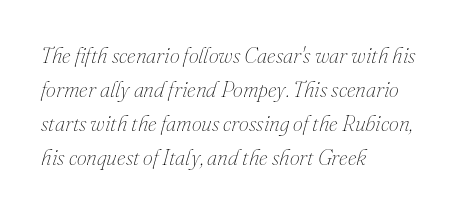
A light-to-regular cut is what we see here. The whole block is typeset with a tilt. The letters sit at their default tracking, neither squeezed nor spread. The lines in this sample share a left origin and differ only in where they stop. The space directly below the letters is spotless.
